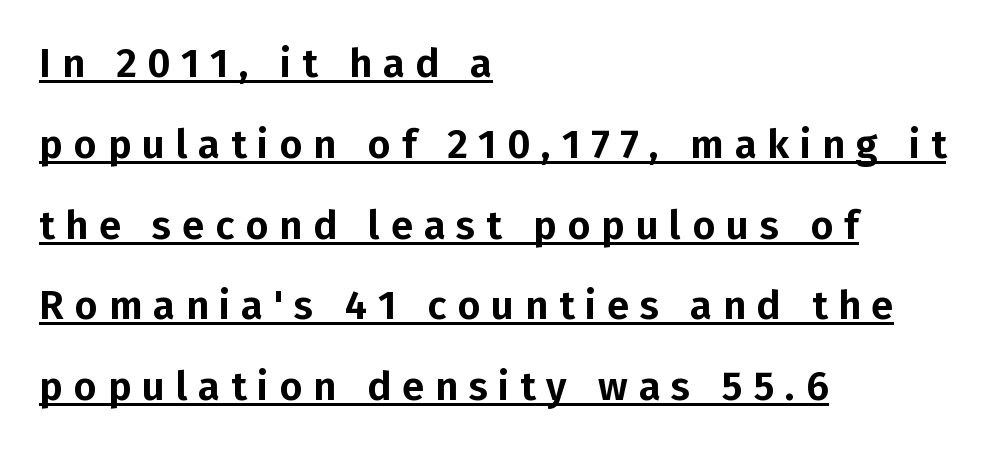
{"serif": "no", "italic": "no", "width": "normal", "stroke_contrast": "low", "x_height": "medium", "monospaced": "no", "underline": "yes", "align": "left", "line_spacing": "loose", "line_spacing_ratio": 2.02, "letter_spacing": "wide", "letter_spacing_em": 0.27, "glyph_px": 40}
